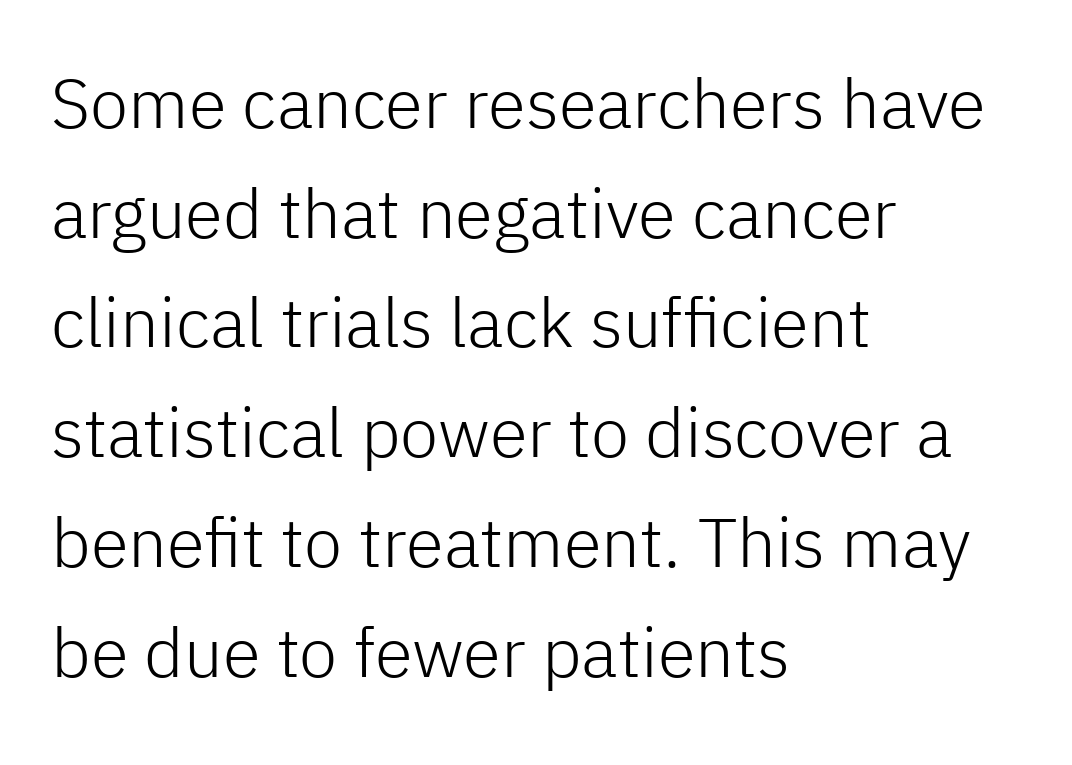
Reading down the column, the eye jumps a familiar distance to each next line. Glyph-to-glyph distance matches everyday printed text. Notice how the passage keeps a crisp vertical edge on the left only. Nothing heavy about these letters — not bold at all.
